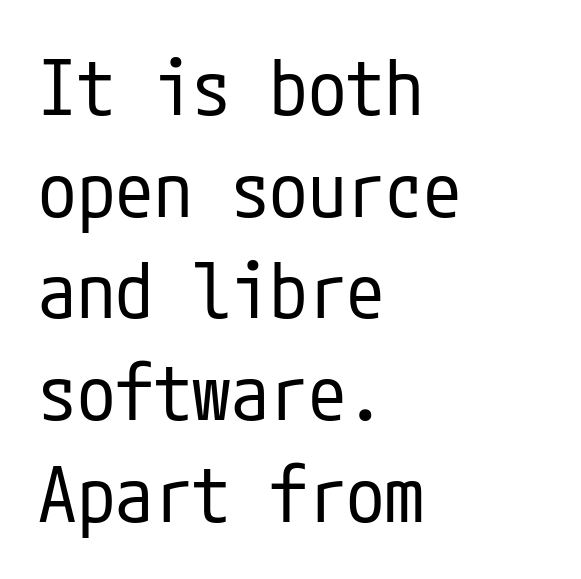
The image shows 77 px regular-weight, condensed sans-serif type, upright; set left-aligned, normal line spacing (1.32x), normal letter spacing, not underlined; low stroke contrast and a medium x-height.
